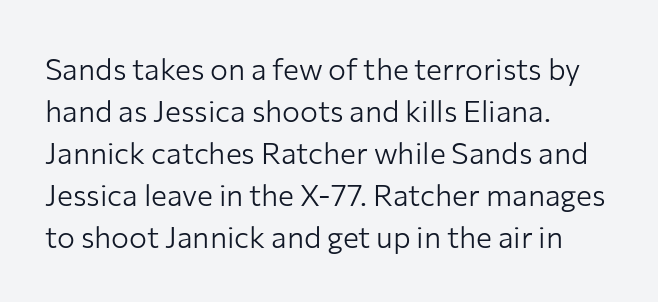
The image shows 30 px light sans-serif type, upright; set left-aligned, normal line spacing (1.4x), normal letter spacing, not underlined; low stroke contrast and a medium x-height.
